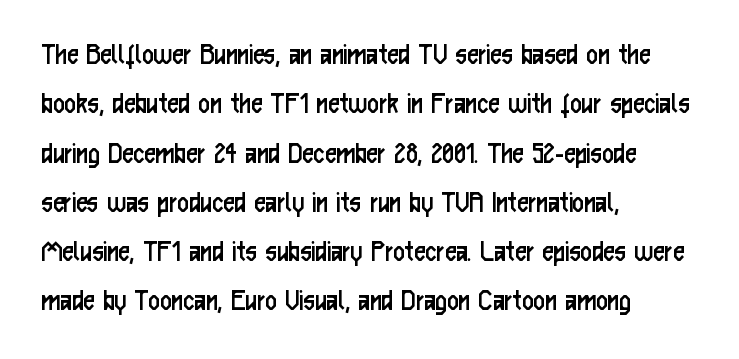
Nobody drew a line under any word here. This sample has the flowing, uneven cadence of proportional lettering. Note: no serifs on the glyphs. Visually the block forms a straight wall on the left and a jagged coastline on the right.
